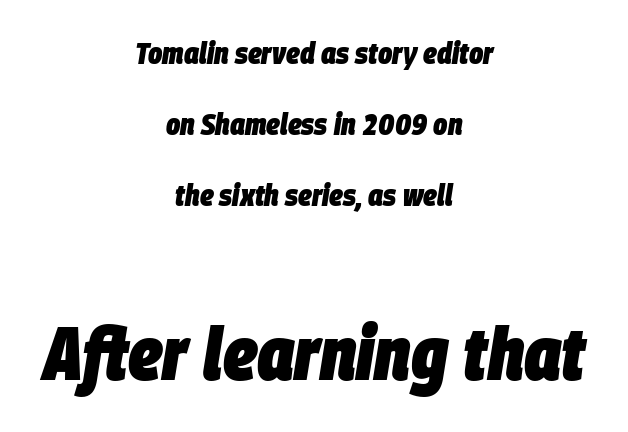
Q: Is the text bold? A: Yes.
Q: Is the text italic (slanted)? A: Yes, it leans right by about 9 degrees.
Q: Is the text underlined? A: No.
Q: How is the paragraph aligned? A: Centered.
Q: Is the spacing between letters normal or unusually wide? A: Normal.
Q: Is the spacing between lines tight, normal or loose? A: Loose.
Q: Which block of text is set in a larger size, the first (top) or the second (bottom)? A: The second (bottom) one.
Q: Width (condensed, normal, or wide)? A: Condensed.
Q: Stroke contrast? A: Low.
Q: x-height? A: Large.
Q: Monospaced? A: No.
